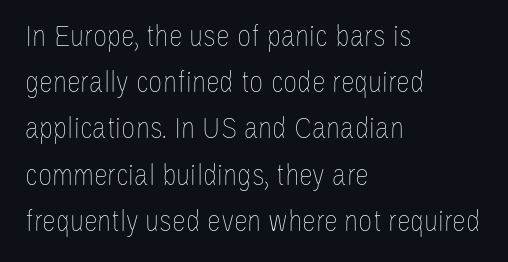
Each letter keeps its own natural width here, so spacing adapts to shape. No letter is thick-stroked: the sample isn't bold. A typesetter would mark this as roman, not italic. Regular leading. Rule under the text: the space is simply empty.
